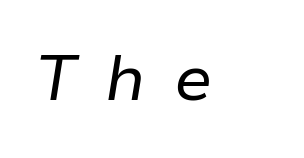
The image shows 64 px regular-weight type, italic (leaning right); set unusually wide letter spacing (+0.44 em), not underlined; low stroke contrast and a medium x-height.
